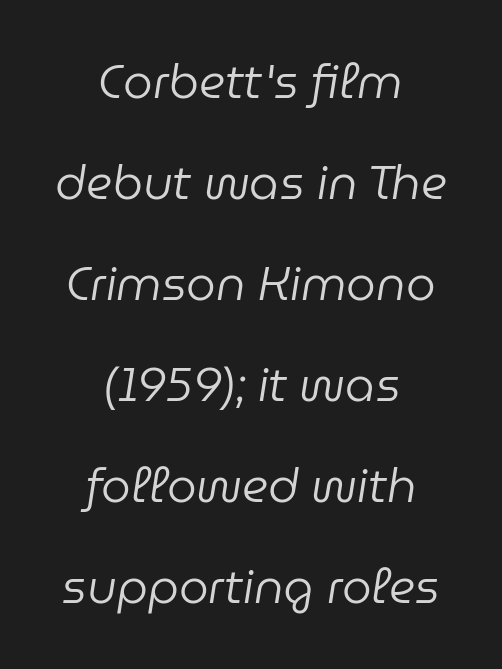
The image shows 47 px regular-weight type, italic (leaning right); set centered, loose line spacing (2.15x), normal letter spacing, not underlined; low stroke contrast and a medium x-height.
